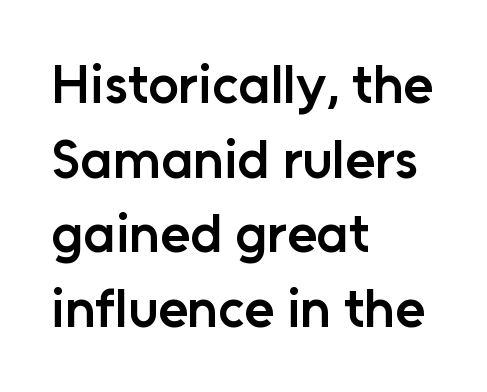
{"serif": "no", "italic": "no", "bold": "semi", "weight": "semibold", "width": "normal", "stroke_contrast": "low", "x_height": "medium", "monospaced": "no", "underline": "no", "align": "left", "line_spacing": "normal", "line_spacing_ratio": 1.38, "letter_spacing": "normal", "letter_spacing_em": 0.0, "glyph_px": 54}
